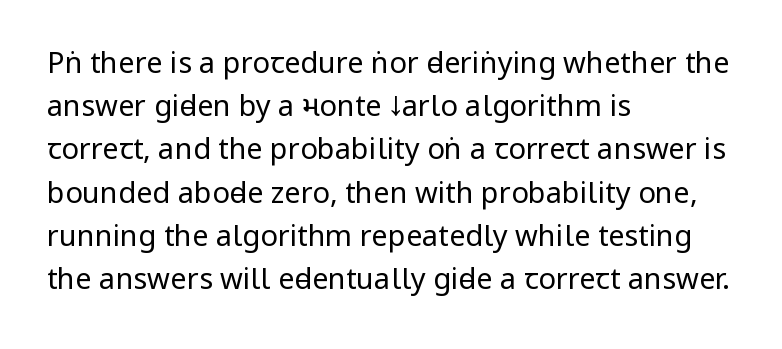
Honestly, there is no underline to notice here at all. Vertical spacing — default. I'd call this a sans setting — the letters go barefoot. This is not heavy type; no bold has been used. The gaps between neighbouring characters are ordinary and unremarkable. This rendering uses left alignment, leaving the right contour irregular.
